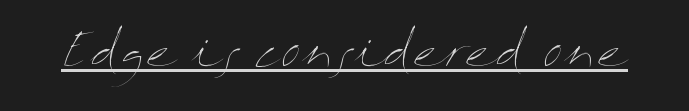
The string is rendered with underlining switched on. The cut favours lightness, reaching ordinary text weight at its darkest. Varying glyph widths throughout — classic text-font behaviour.
